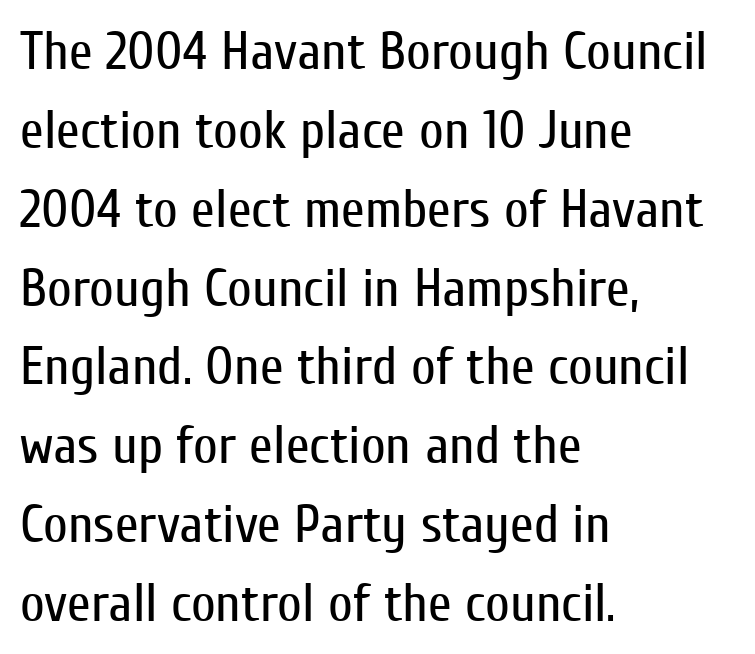
The image shows 54 px regular-weight, condensed sans-serif type, upright; set left-aligned, normal line spacing (1.46x), normal letter spacing, not underlined; low stroke contrast and a medium x-height.
